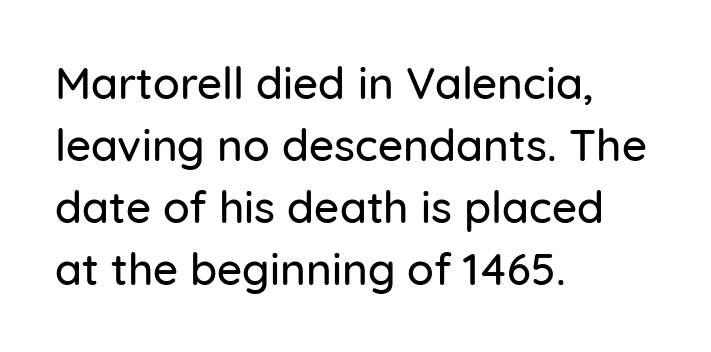
{"serif": "no", "italic": "no", "width": "normal", "stroke_contrast": "low", "x_height": "medium", "monospaced": "no", "underline": "no", "align": "left", "line_spacing": "normal", "line_spacing_ratio": 1.41, "letter_spacing": "normal", "letter_spacing_em": 0.0, "glyph_px": 44}
